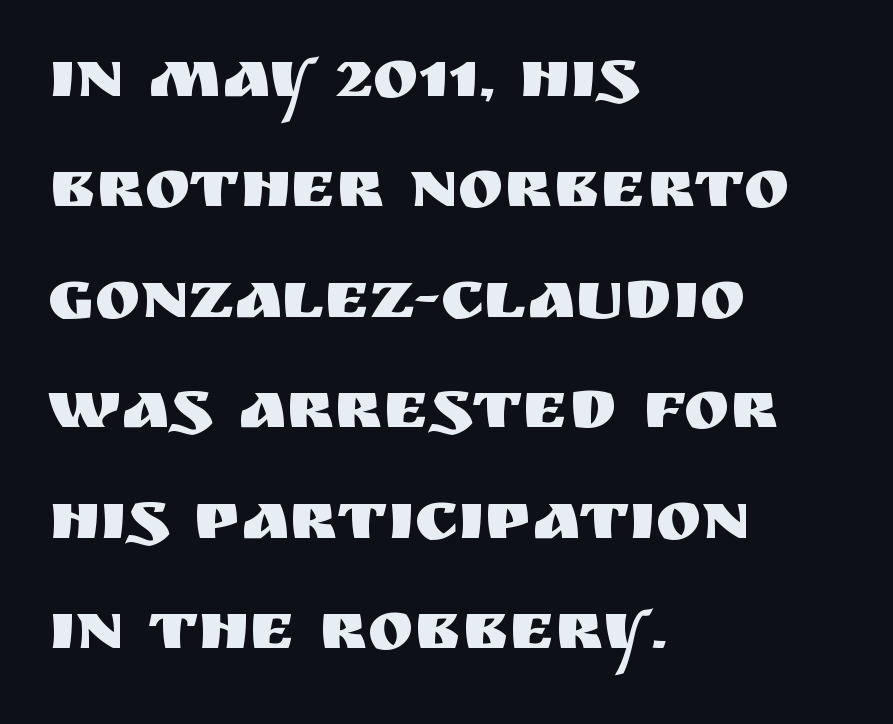
The rendering uses natural spacing where letterforms have individual widths. Casual observation: everything's shoved over to the left. Observe the ordinary spacing: letters are neighbours, not strangers. Students, observe: this is what conventionally led text looks like.
